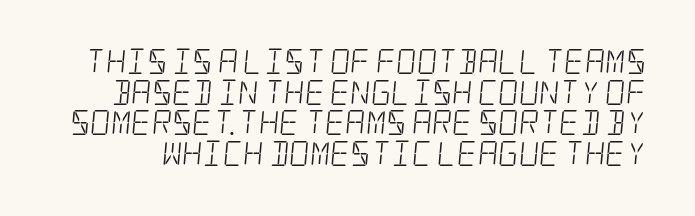
Q: Is the text bold? A: No.
Q: Is the text underlined? A: No.
Q: Is the spacing between letters normal or unusually wide? A: Normal.
